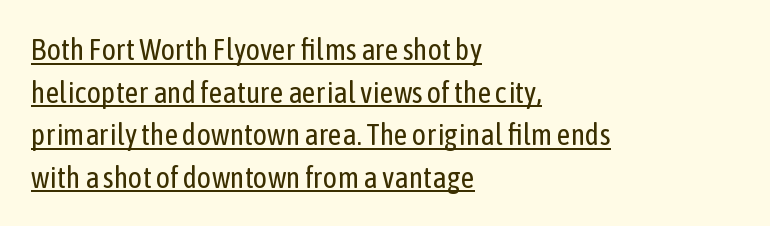
Q: Is the text bold? A: No.
Q: Is the text italic (slanted)? A: No, it is upright.
Q: Is the typeface a serif or a sans-serif typeface? A: Sans-serif.
Q: Is the text underlined? A: Yes.
Q: How is the paragraph aligned? A: Left-aligned.
Q: Is the spacing between letters normal or unusually wide? A: Normal.
Q: Is the spacing between lines tight, normal or loose? A: Normal.
Q: Width (condensed, normal, or wide)? A: Condensed.
Q: Stroke contrast? A: Low.
Q: x-height? A: Medium.
Q: Monospaced? A: No.
